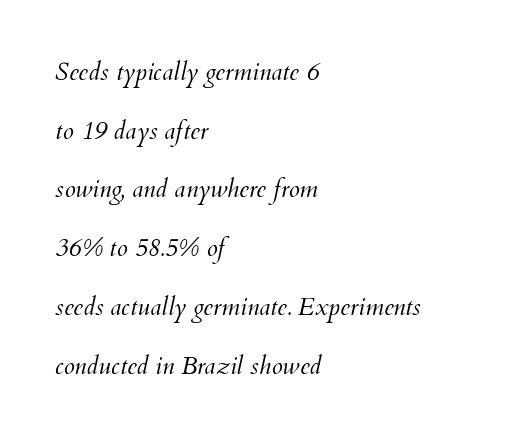
The image shows 25 px text type, italic (leaning right); set left-aligned, loose line spacing (2.35x), normal letter spacing, not underlined.
